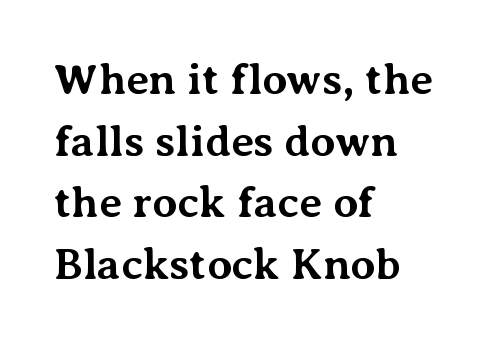
{"serif": "yes", "italic": "no", "bold": "yes", "weight": "bold", "width": "normal", "stroke_contrast": "medium", "x_height": "medium", "monospaced": "no", "underline": "no", "align": "left", "line_spacing": "normal", "line_spacing_ratio": 1.4, "letter_spacing": "normal", "letter_spacing_em": 0.0, "glyph_px": 44}
